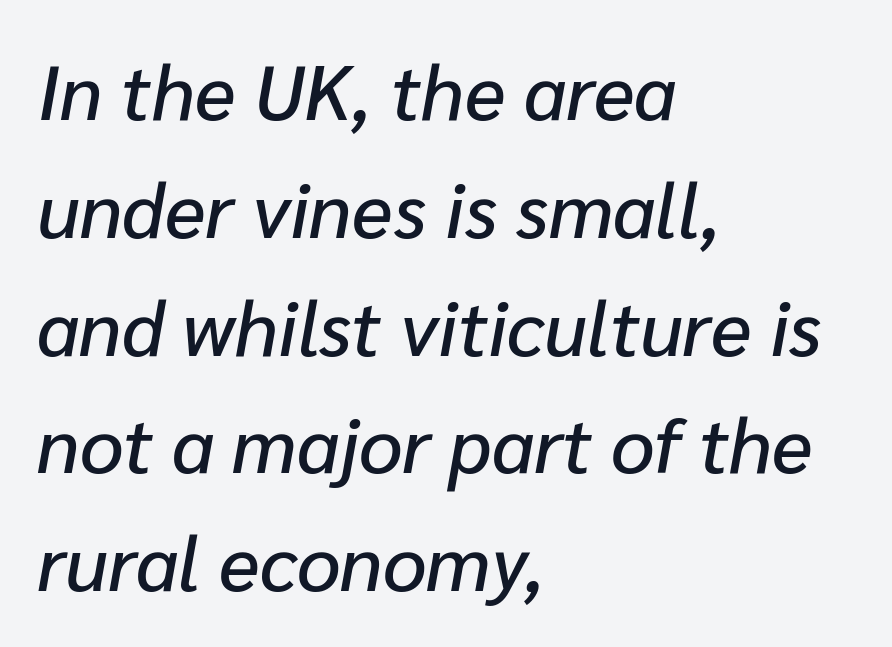
Letter spacing: default. Is the block centered? No — it sits flush against the left margin. There's an unmistakable incline to the writing here. A bare baseline throughout the passage.
